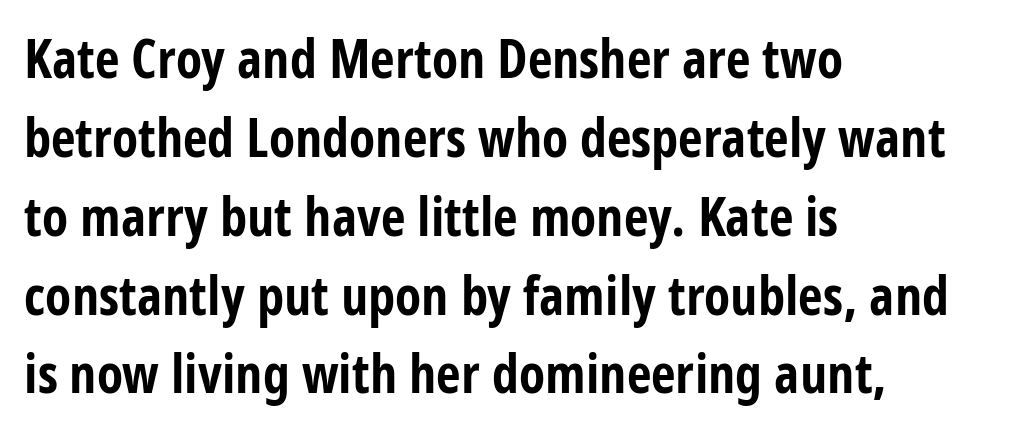
Q: Is the text bold? A: Yes.
Q: Is the text italic (slanted)? A: No, it is upright.
Q: Is the typeface a serif or a sans-serif typeface? A: Sans-serif.
Q: Is the text underlined? A: No.
Q: How is the paragraph aligned? A: Left-aligned.
Q: Is the spacing between letters normal or unusually wide? A: Normal.
Q: Is the spacing between lines tight, normal or loose? A: Normal.
Q: Width (condensed, normal, or wide)? A: Condensed.
Q: Stroke contrast? A: Low.
Q: x-height? A: Large.
Q: Monospaced? A: No.
